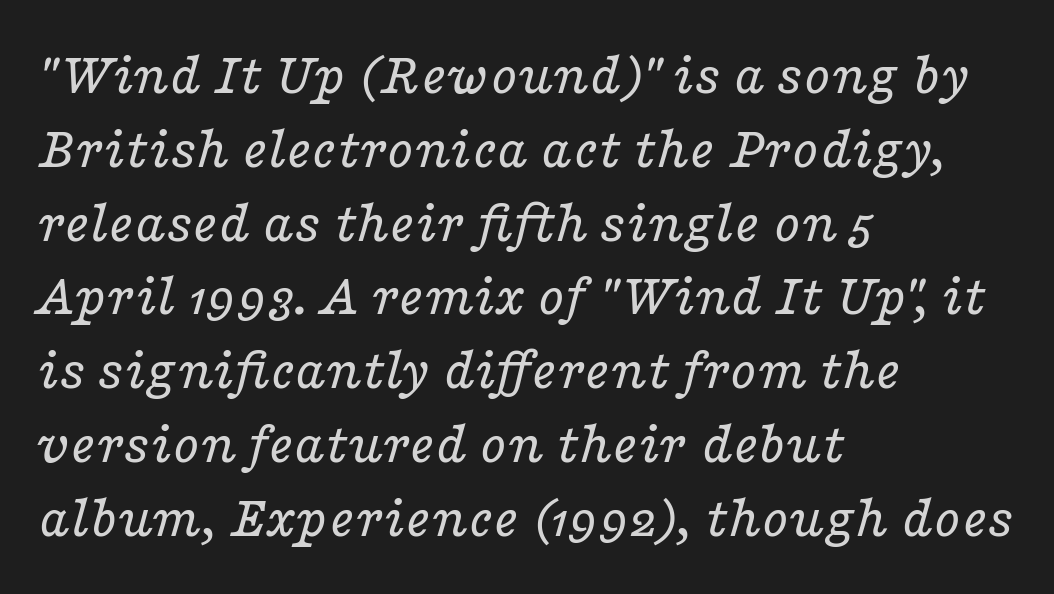
The image shows 61 px regular-weight, wide serif type, italic (leaning right); set left-aligned, line spacing 1.21x, normal letter spacing, not underlined; low stroke contrast and a medium x-height.
